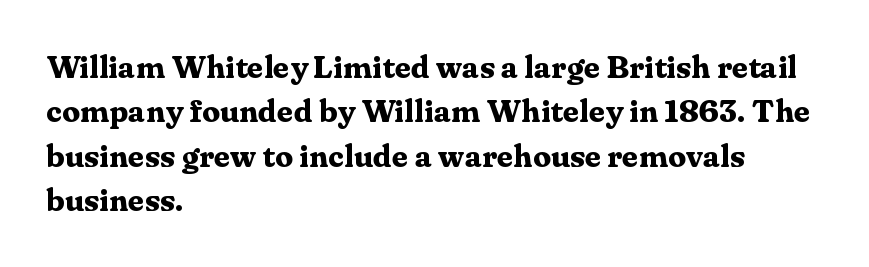
{"serif": "yes", "italic": "no", "bold": "yes", "weight": "bold", "width": "normal", "stroke_contrast": "medium", "x_height": "medium", "monospaced": "no", "underline": "no", "align": "left", "line_spacing": "normal", "line_spacing_ratio": 1.39, "letter_spacing": "normal", "letter_spacing_em": 0.0, "glyph_px": 32}
